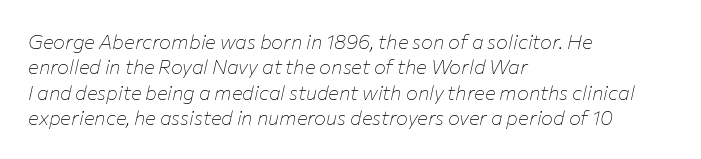
The image shows 20 px text type, italic (leaning right); set left-aligned, normal line spacing (1.27x), normal letter spacing, not underlined.
